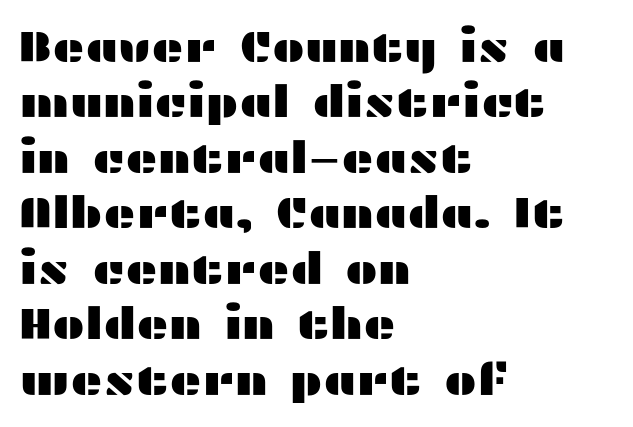
{"serif": "no", "italic": "no", "width": "wide", "stroke_contrast": "medium", "x_height": "medium", "monospaced": "no", "underline": "no", "align": "left", "line_spacing": "normal", "line_spacing_ratio": 1.26, "letter_spacing": "normal", "letter_spacing_em": 0.0, "glyph_px": 44}
